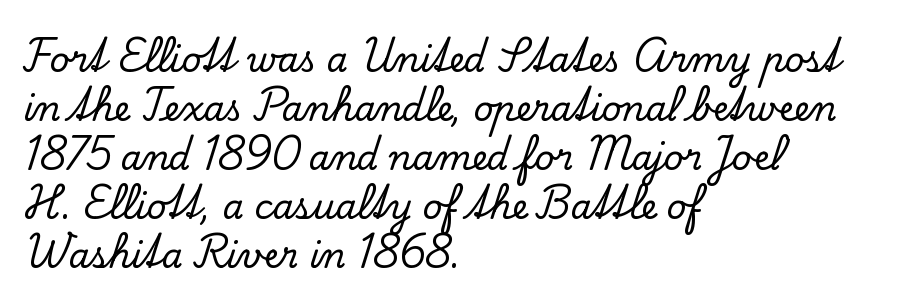
Q: Is the text italic (slanted)? A: Yes.
Q: Is the typeface a serif or a sans-serif typeface? A: Serif.
Q: Is the text underlined? A: No.
Q: How is the paragraph aligned? A: Left-aligned.
Q: Is the spacing between letters normal or unusually wide? A: Normal.
Q: Is the spacing between lines tight, normal or loose? A: Normal.
Q: Width (condensed, normal, or wide)? A: Normal.
Q: Stroke contrast? A: Low.
Q: x-height? A: Small.
Q: Monospaced? A: No.
